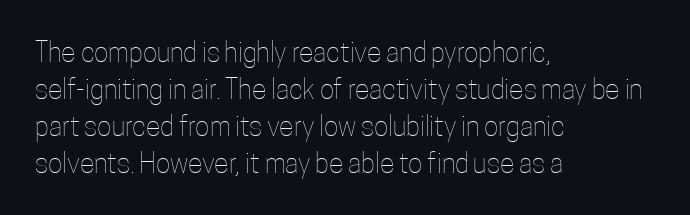
{"italic": "no", "bold": "no", "underline": "no", "align": "left", "line_spacing": "normal", "line_spacing_ratio": 1.37, "letter_spacing": "normal", "letter_spacing_em": 0.0, "glyph_px": 27}
